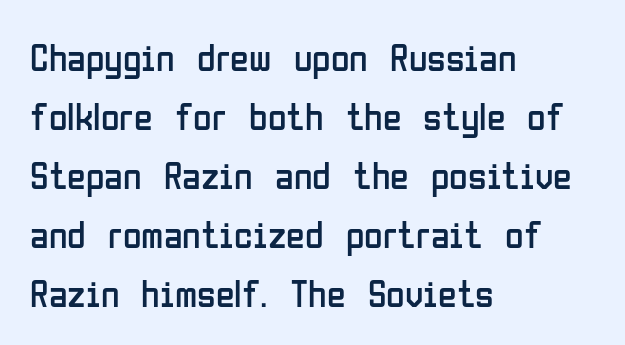
{"serif": "no", "italic": "no", "bold": "no", "weight": "regular", "width": "condensed", "stroke_contrast": "low", "x_height": "medium", "monospaced": "no", "underline": "no", "align": "left", "line_spacing": "normal", "line_spacing_ratio": 1.55, "letter_spacing": "normal", "letter_spacing_em": 0.0, "glyph_px": 38}
